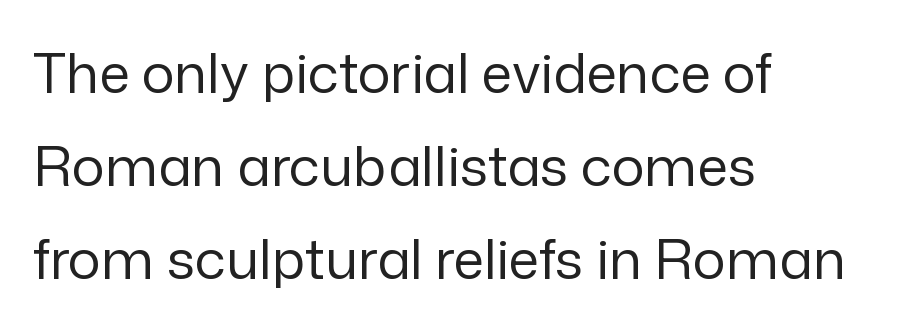
The image shows 55 px regular-weight sans-serif type, upright; set left-aligned, normal line spacing (1.69x), normal letter spacing, not underlined; low stroke contrast and a medium x-height.
